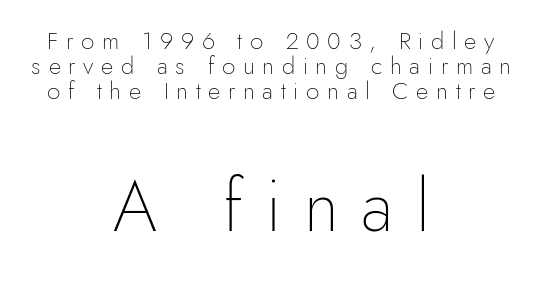
The image shows 71 px thin sans-serif type, upright; set centered, tight line spacing (1.05x), unusually wide letter spacing (+0.32 em), not underlined; the second (bottom) block is 2.96x larger; low stroke contrast and a small x-height.
